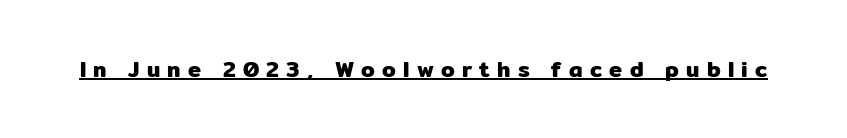
The image shows 22 px text type, upright; set unusually wide letter spacing (+0.33 em), underlined.
